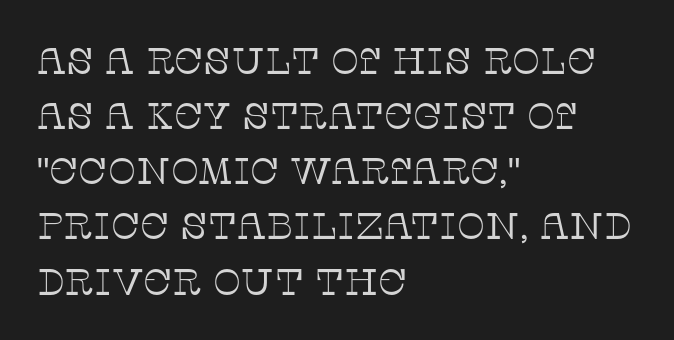
The block of text has a typical density, with ordinary space between rows. The type sits square on the baseline with zero lean. The face used here is proportionally spaced, like ordinary book or web type. Beneath every word, the page is bare.
